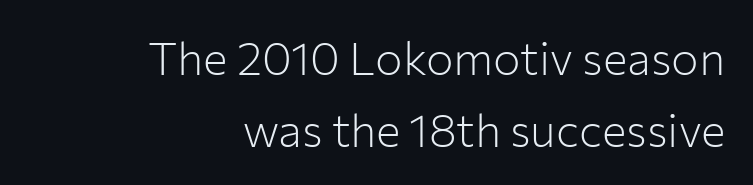
{"serif": "no", "italic": "no", "bold": "no", "weight": "light", "width": "normal", "stroke_contrast": "low", "x_height": "medium", "monospaced": "no", "underline": "no", "align": "right", "line_spacing": "normal", "line_spacing_ratio": 1.56, "letter_spacing": "normal", "letter_spacing_em": 0.0, "glyph_px": 46}
